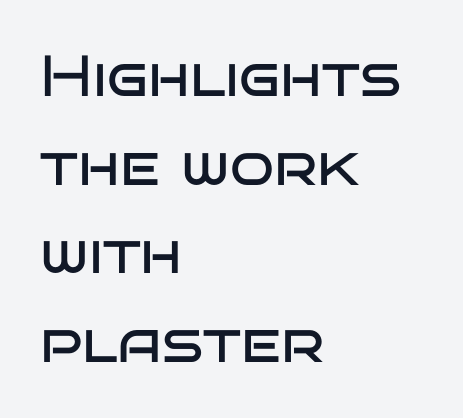
The image shows 58 px regular-weight, wide sans-serif type, upright; set left-aligned, normal line spacing (1.53x), normal letter spacing, not underlined; low stroke contrast and a large x-height.
